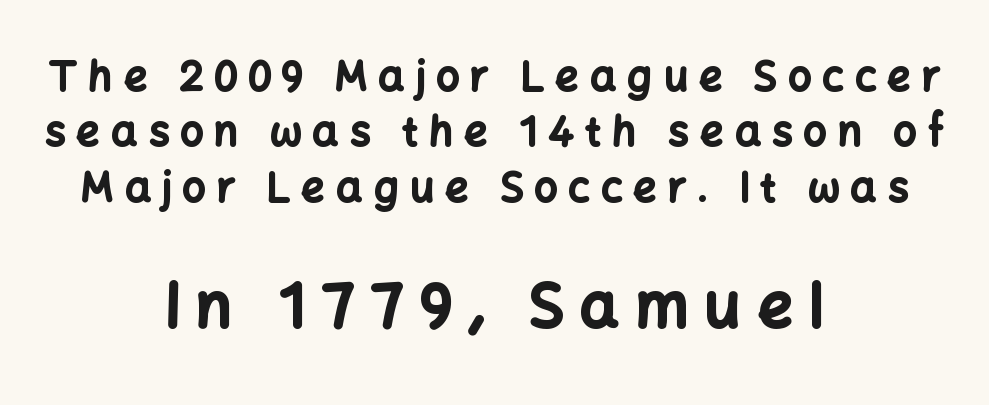
The image shows 61 px bold sans-serif type, upright; set centered, normal line spacing (1.35x), unusually wide letter spacing (+0.27 em), not underlined; the second (bottom) block is 1.49x larger; low stroke contrast and a medium x-height.
